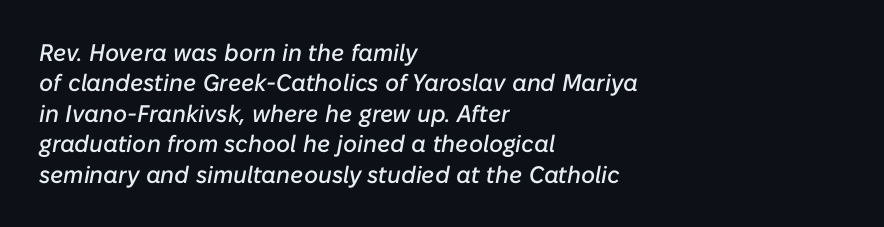
Q: Is the text italic (slanted)? A: Yes, it leans right by about 10 degrees.
Q: Is the text underlined? A: No.
Q: How is the paragraph aligned? A: Left-aligned.
Q: Is the spacing between letters normal or unusually wide? A: Normal.
Q: Is the spacing between lines tight, normal or loose? A: Normal.
